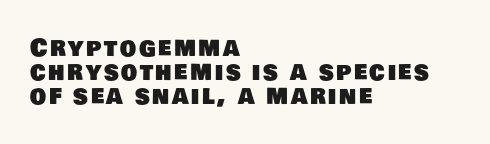
{"underline": "no", "align": "left", "line_spacing": "tight", "line_spacing_ratio": 1.04, "glyph_px": 23}
